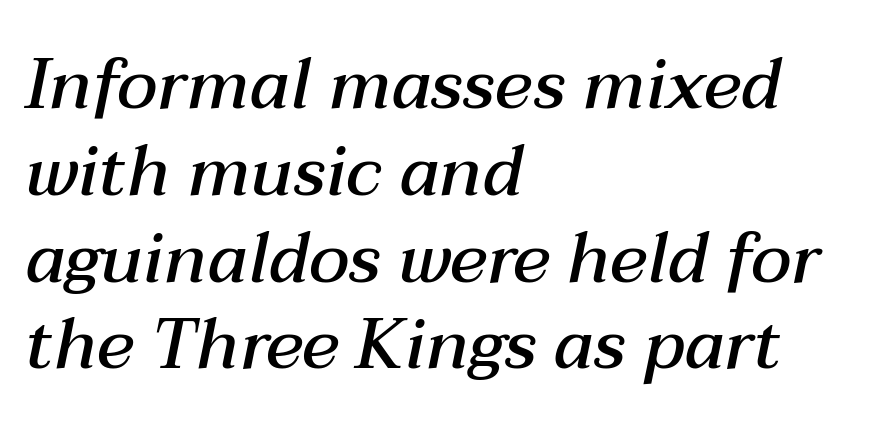
The passage shown is typed in a proportional face where columns would drift. A classic flush-left, rag-right setting is used for this passage. The specimen reads as italic at a glance. A clean baseline with only descenders dipping below it. Nobody touched the tracking dial on this one. On the weight axis this lands at semibold, roughly 600.
